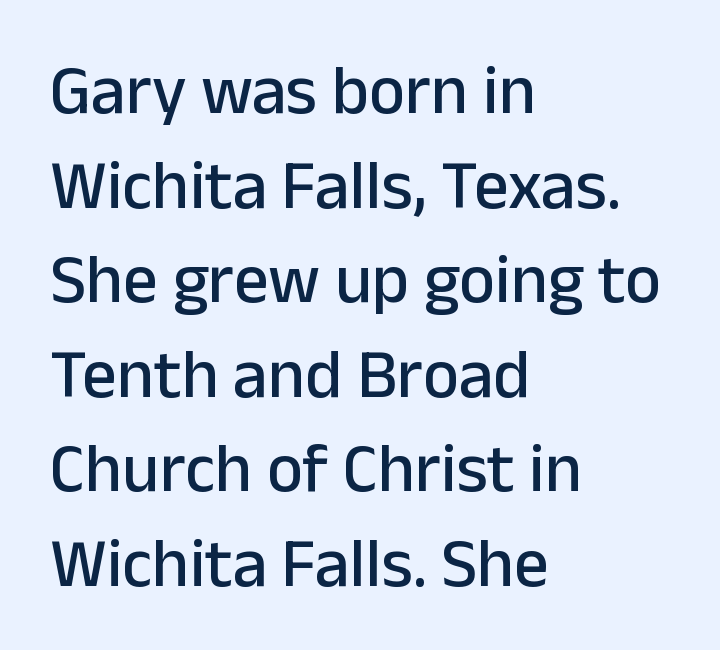
Q: Is the text italic (slanted)? A: No, it is upright.
Q: Is the typeface a serif or a sans-serif typeface? A: Sans-serif.
Q: Is the text underlined? A: No.
Q: How is the paragraph aligned? A: Left-aligned.
Q: Is the spacing between letters normal or unusually wide? A: Normal.
Q: Is the spacing between lines tight, normal or loose? A: Normal.
Q: Width (condensed, normal, or wide)? A: Normal.
Q: Stroke contrast? A: Low.
Q: x-height? A: Medium.
Q: Monospaced? A: No.
